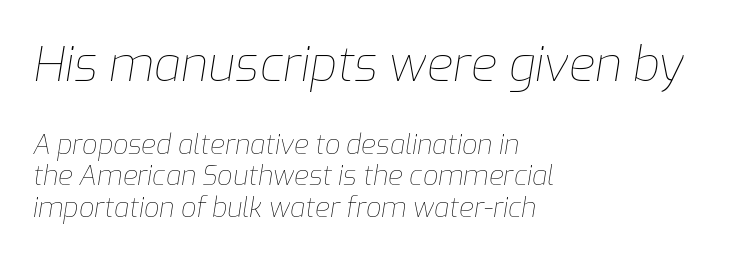
{"italic": "yes", "lean": "right", "slant_degrees": 9, "bold": "no", "weight": "thin", "width": "normal", "stroke_contrast": "low", "x_height": "medium", "monospaced": "no", "underline": "no", "align": "left", "line_spacing_ratio": 1.16, "letter_spacing": "normal", "letter_spacing_em": 0.0, "larger_block": "first", "size_ratio": 1.78, "glyph_px": 48}
